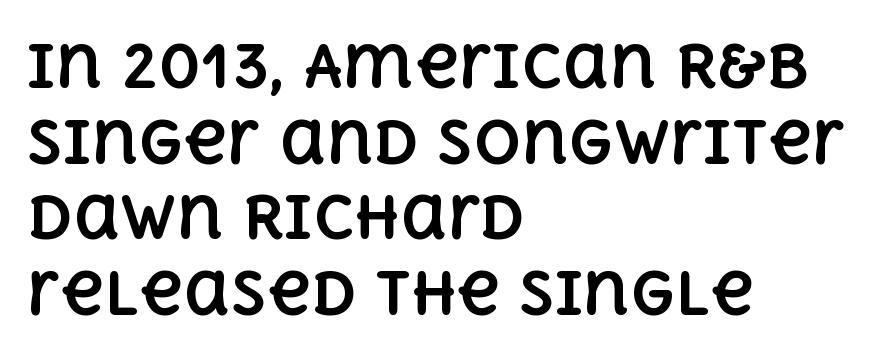
Q: Is the text bold? A: Yes.
Q: Is the text italic (slanted)? A: No, it is upright.
Q: Is the text underlined? A: No.
Q: How is the paragraph aligned? A: Left-aligned.
Q: Is the spacing between letters normal or unusually wide? A: Normal.
Q: Is the spacing between lines tight, normal or loose? A: Normal.
Q: Width (condensed, normal, or wide)? A: Normal.
Q: x-height? A: Large.
Q: Monospaced? A: No.
